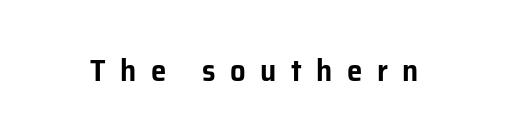
The image shows 31 px sans-serif type, upright; set unusually wide letter spacing (+0.47 em), not underlined; low stroke contrast and a medium x-height.
